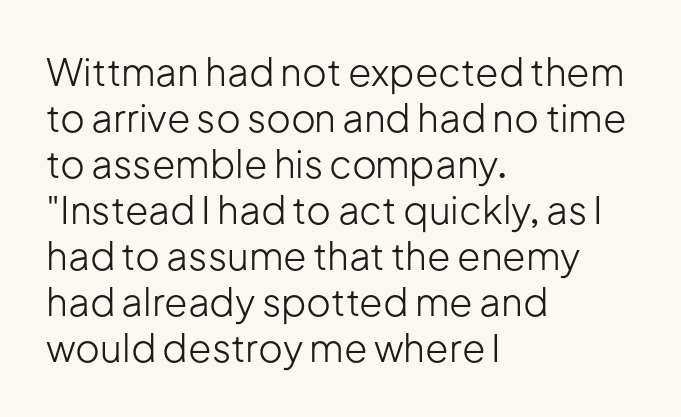
Spacing between characters is what you'd get straight out of the box. A typesetter would label this face a sans. Is this a fixed-width face? No — the glyphs have proportional, varying widths. Nothing heavy about these letters — not bold at all.
